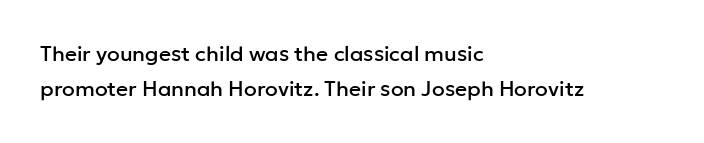
{"italic": "no", "underline": "no", "align": "left", "line_spacing": "normal", "line_spacing_ratio": 1.67, "letter_spacing": "normal", "letter_spacing_em": 0.0, "glyph_px": 21}
